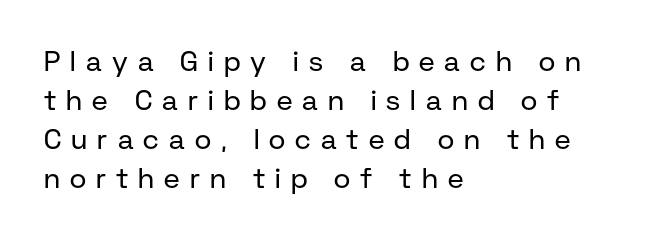
The image shows 28 px regular-weight sans-serif type, upright; set left-aligned, normal line spacing (1.39x), unusually wide letter spacing (+0.36 em), not underlined; low stroke contrast and a medium x-height.
